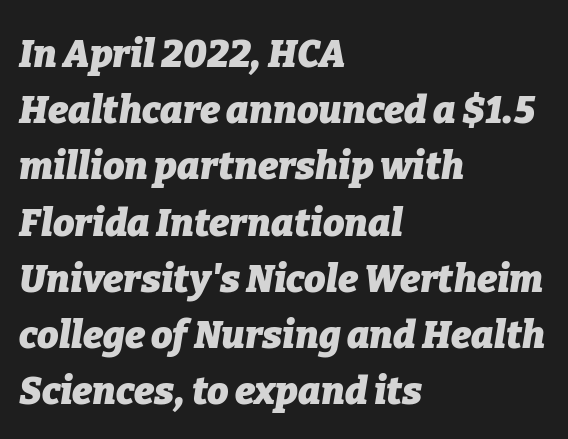
Inter-character spacing is left at the font's built-in metrics. Any mark beneath the type? The region is blank. The typesetter chose a ragged-right arrangement here. The lettering tilts uniformly, giving the passage an italic look. Here the designer chose a conventional face with non-uniform glyph widths. Successive baselines arrive at the customary interval.
